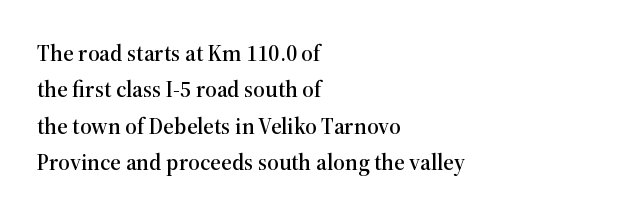
Style check: upright. Honestly, the letter spacing is just normal — you wouldn't notice it. Short and long lines alike share a common starting point at left. Any mark beneath the type? The region is blank. Interline gaps are of average width in this sample.
